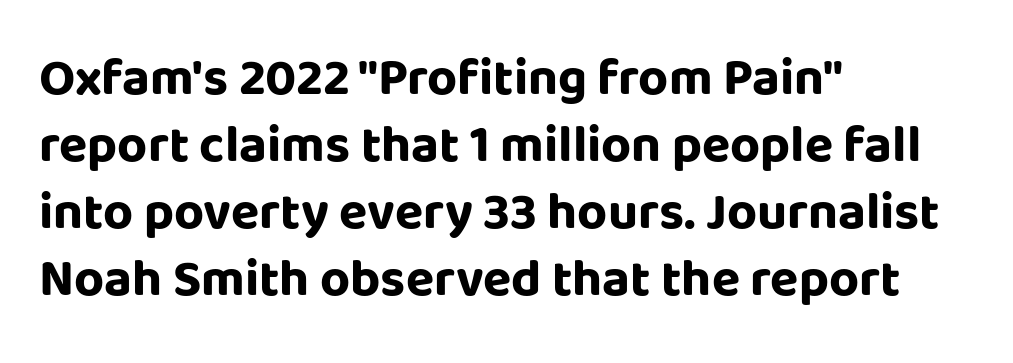
The image shows 52 px bold sans-serif type, upright; set left-aligned, normal line spacing (1.29x), normal letter spacing, not underlined; low stroke contrast and a large x-height.
